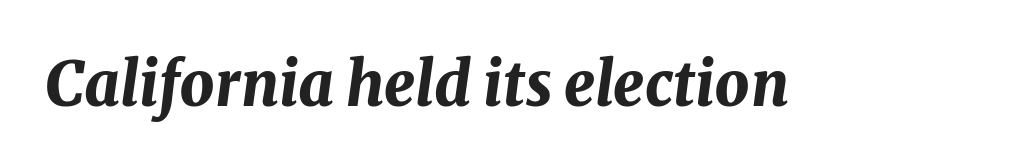
Q: Is the text bold? A: Yes.
Q: Is the text italic (slanted)? A: Yes, it leans right by about 8 degrees.
Q: Is the text underlined? A: No.
Q: Is the spacing between letters normal or unusually wide? A: Normal.
Q: Width (condensed, normal, or wide)? A: Normal.
Q: Stroke contrast? A: Medium.
Q: x-height? A: Medium.
Q: Monospaced? A: No.
